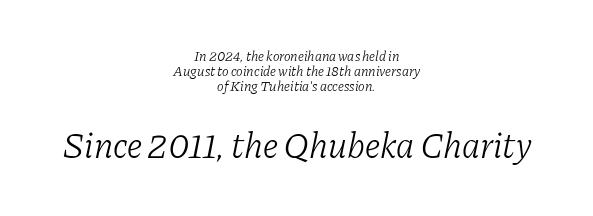
The image shows 36 px light serif type, italic (leaning right); set centered, tight line spacing (1.06x), normal letter spacing, not underlined; the second (bottom) block is 2.57x larger; low stroke contrast and a medium x-height.
